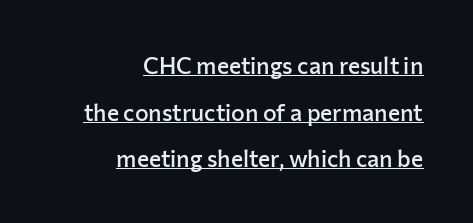
The image shows 23 px text type, upright; set right-aligned, loose line spacing (2.03x), normal letter spacing, underlined.
